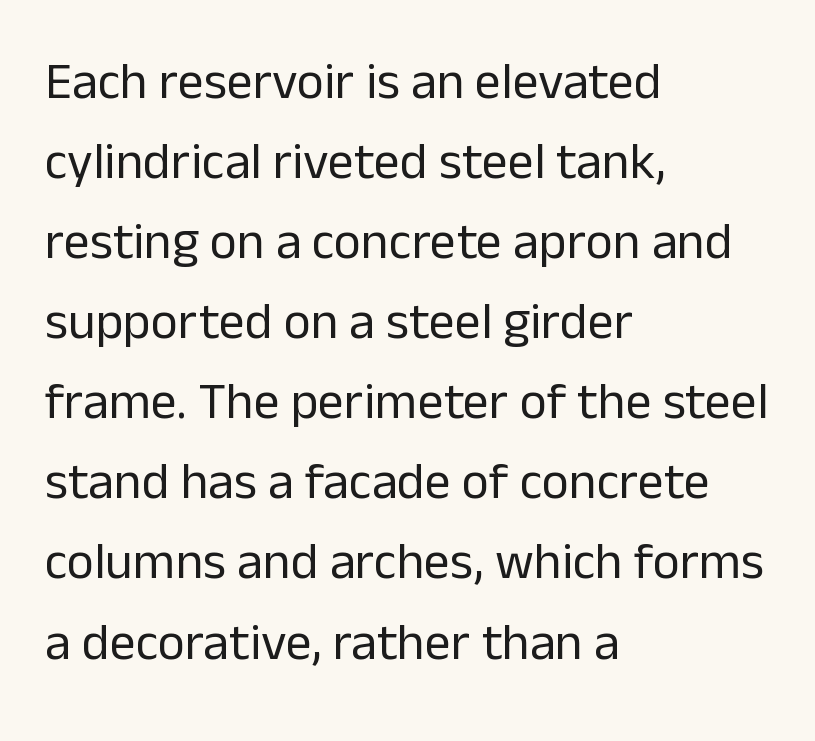
The image shows 52 px regular-weight sans-serif type, upright; set left-aligned, normal line spacing (1.54x), normal letter spacing, not underlined; low stroke contrast and a medium x-height.
